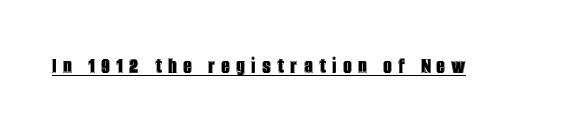
Q: Is the text italic (slanted)? A: No, it is upright.
Q: Is the text underlined? A: Yes.
Q: Is the spacing between letters normal or unusually wide? A: Unusually wide.
